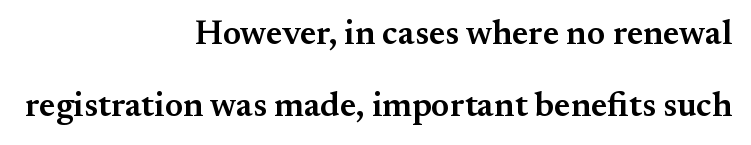
The lines are quadded right. Unlike italic type, these characters show no tilt at all. A great deal of white space separates one row of letters from the next. This rendering features lettering with no underline.
